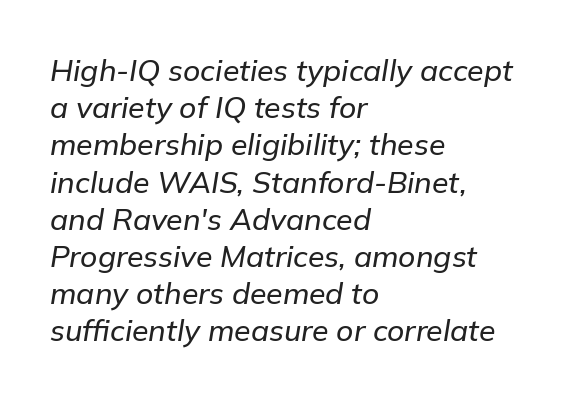
Does extra space separate the letters? No, they use regular spacing. Do the characters align in a grid? No, the font is proportional. Caption: multi-line text, flush left, ragged right. You can tell it's italic because the verticals aren't actually vertical. The string is rendered with underlining switched off.
